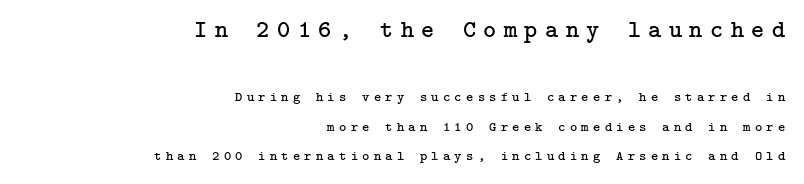
Q: Is the text bold? A: No.
Q: Is the text italic (slanted)? A: No, it is upright.
Q: Is the text underlined? A: No.
Q: How is the paragraph aligned? A: Right-aligned.
Q: Is the spacing between letters normal or unusually wide? A: Unusually wide.
Q: Is the spacing between lines tight, normal or loose? A: Loose.
Q: Which block of text is set in a larger size, the first (top) or the second (bottom)? A: The first (top) one.
